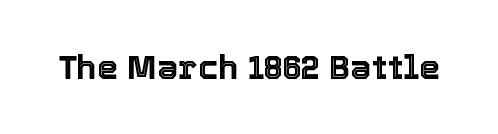
This rendering features lettering with no underline. Notice how the stems are strictly vertical — no italics here. Nothing unusual about the tracking: characters are spaced as the font intends. The letters advance in unequal steps, a hallmark of proportional type.
